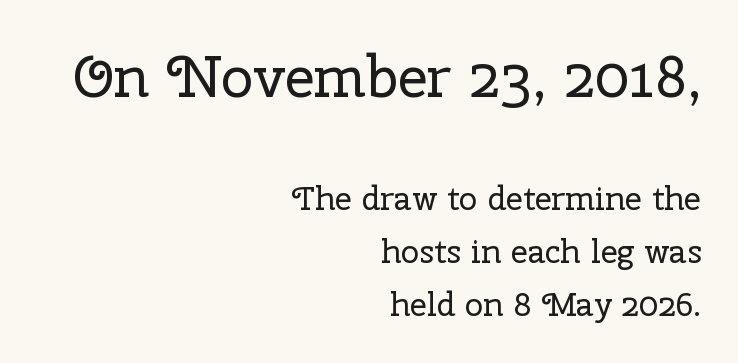
Q: Is the text bold? A: No.
Q: Is the text italic (slanted)? A: No, it is upright.
Q: Is the typeface a serif or a sans-serif typeface? A: Serif.
Q: Is the text underlined? A: No.
Q: How is the paragraph aligned? A: Right-aligned.
Q: Is the spacing between letters normal or unusually wide? A: Normal.
Q: Is the spacing between lines tight, normal or loose? A: Normal.
Q: Which block of text is set in a larger size, the first (top) or the second (bottom)? A: The first (top) one.
Q: Width (condensed, normal, or wide)? A: Normal.
Q: Stroke contrast? A: Low.
Q: x-height? A: Medium.
Q: Monospaced? A: No.
